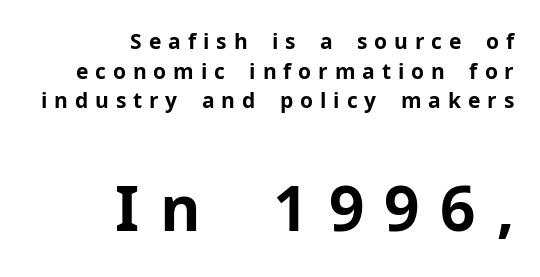
{"serif": "no", "italic": "no", "bold": "yes", "weight": "bold", "width": "normal", "stroke_contrast": "low", "x_height": "medium", "monospaced": "no", "underline": "no", "align": "right", "line_spacing": "normal", "line_spacing_ratio": 1.41, "letter_spacing": "wide", "letter_spacing_em": 0.33, "larger_block": "second", "size_ratio": 2.95, "glyph_px": 62}
